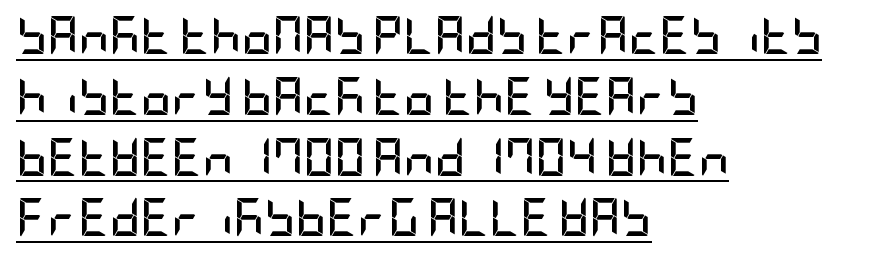
{"serif": "no", "italic": "no", "bold": "yes", "weight": "semibold", "width": "condensed", "stroke_contrast": "low", "x_height": "large", "underline": "yes", "align": "left", "line_spacing": "normal", "line_spacing_ratio": 1.6, "letter_spacing": "normal", "letter_spacing_em": 0.0, "glyph_px": 38}
